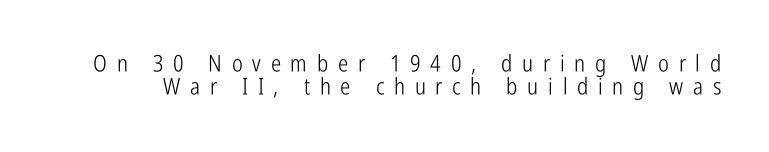
{"italic": "no", "bold": "no", "underline": "no", "line_spacing": "tight", "line_spacing_ratio": 1.01, "letter_spacing": "wide", "letter_spacing_em": 0.42, "glyph_px": 23}
